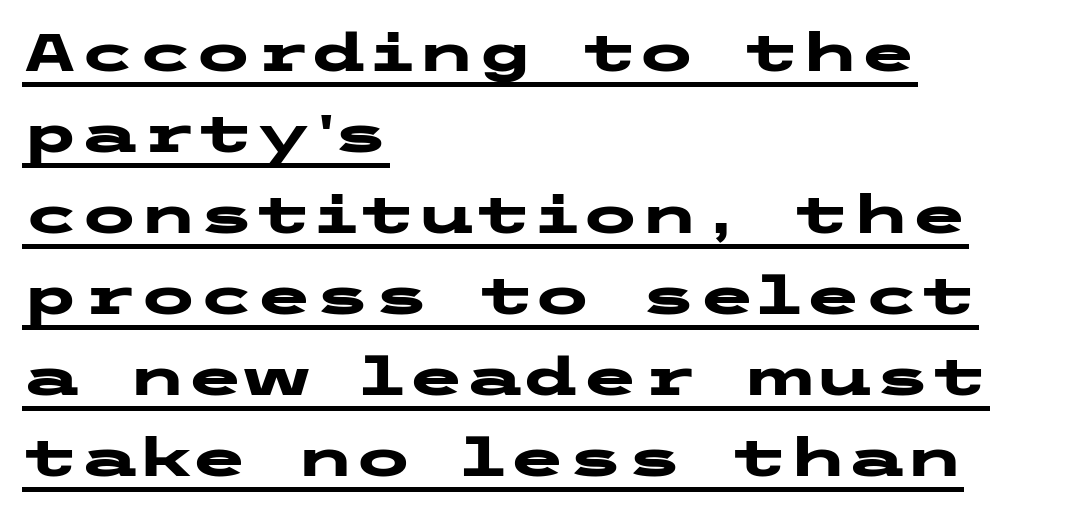
{"serif": "no", "italic": "no", "bold": "yes", "weight": "heavy", "width": "wide", "stroke_contrast": "low", "x_height": "medium", "underline": "yes", "align": "left", "line_spacing": "normal", "line_spacing_ratio": 1.53, "letter_spacing": "normal", "letter_spacing_em": 0.0, "glyph_px": 53}
